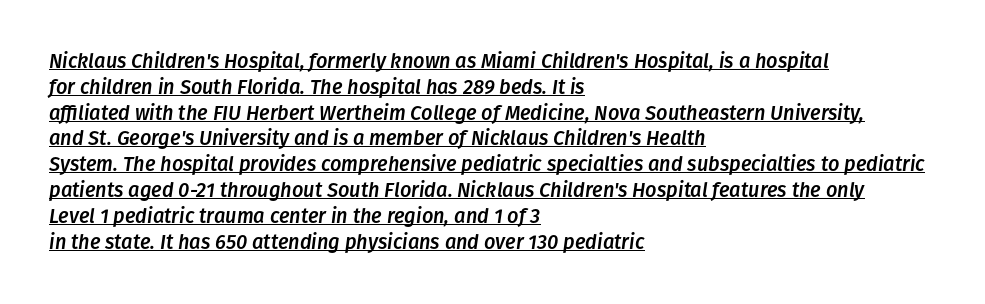
{"italic": "yes", "lean": "right", "slant_degrees": 8, "underline": "yes", "align": "left", "line_spacing": "normal", "line_spacing_ratio": 1.29, "letter_spacing": "normal", "letter_spacing_em": 0.0, "glyph_px": 20}
